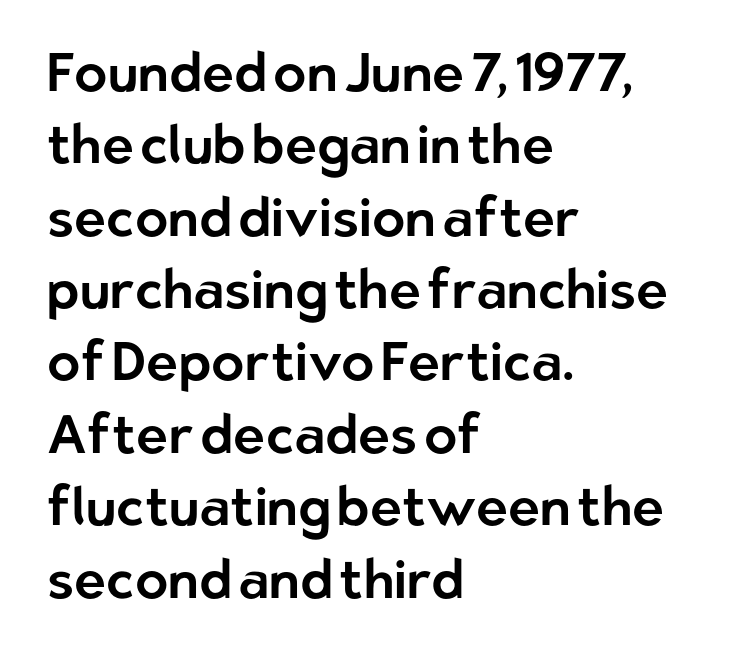
The rag falls on the right side of this text block. Words float on clear page, feet unadorned. Observe the ordinary spacing: letters are neighbours, not strangers. Interline gaps are of average width in this sample. The text was rendered using a sans face with plain stroke endings.
